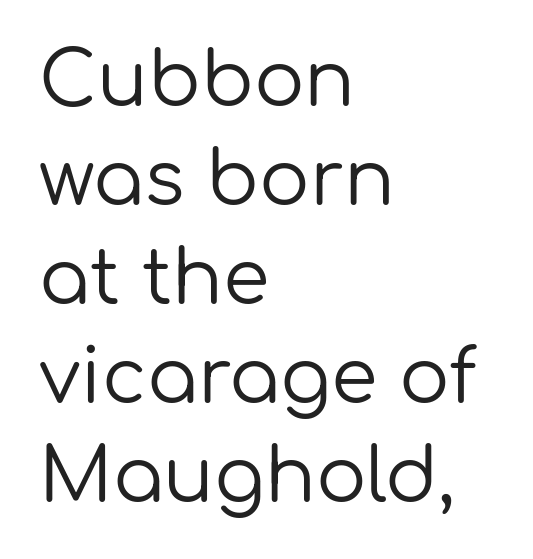
The image shows 75 px regular-weight sans-serif type, upright; set left-aligned, normal line spacing (1.32x), normal letter spacing, not underlined; low stroke contrast and a medium x-height.
